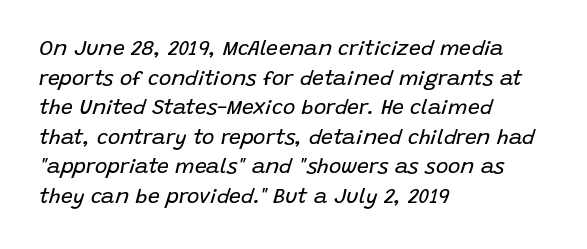
{"italic": "yes", "lean": "right", "slant_degrees": 15, "bold": "no", "underline": "no", "align": "left", "line_spacing": "normal", "line_spacing_ratio": 1.41, "letter_spacing": "normal", "letter_spacing_em": 0.0, "glyph_px": 21}
